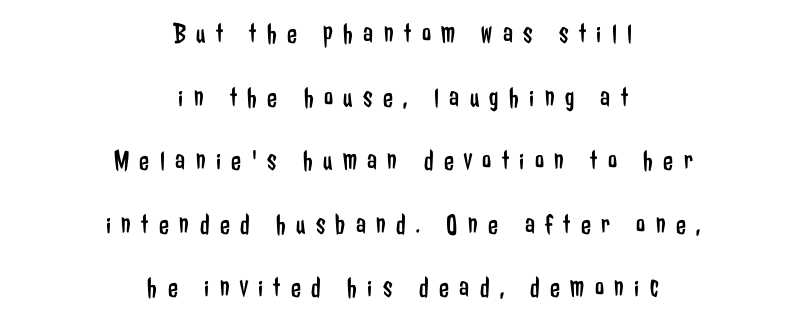
The face used here is proportionally spaced, like ordinary book or web type. Lines of text with bare space underneath. Students, observe: this is what heavily led, spacious text looks like. Check where the strokes stop: nothing finishes them off — pure sans.
